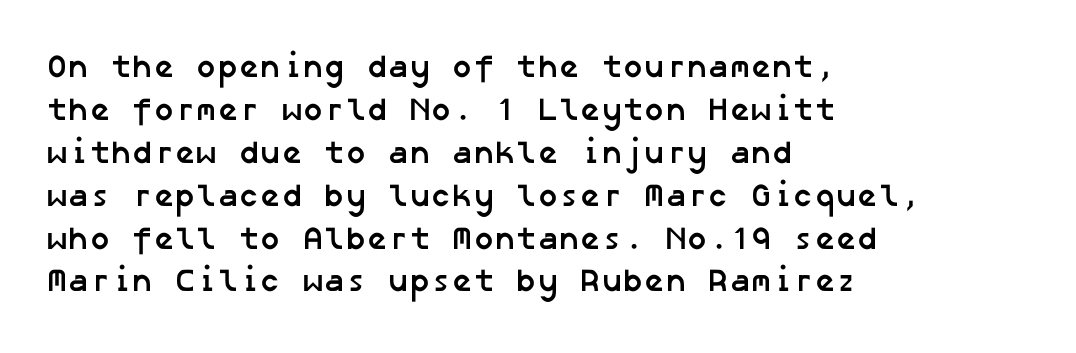
{"serif": "no", "bold": "yes", "weight": "semibold", "width": "normal", "stroke_contrast": "low", "x_height": "medium", "underline": "no", "align": "left", "line_spacing": "normal", "line_spacing_ratio": 1.34, "letter_spacing": "normal", "letter_spacing_em": 0.0, "glyph_px": 32}
